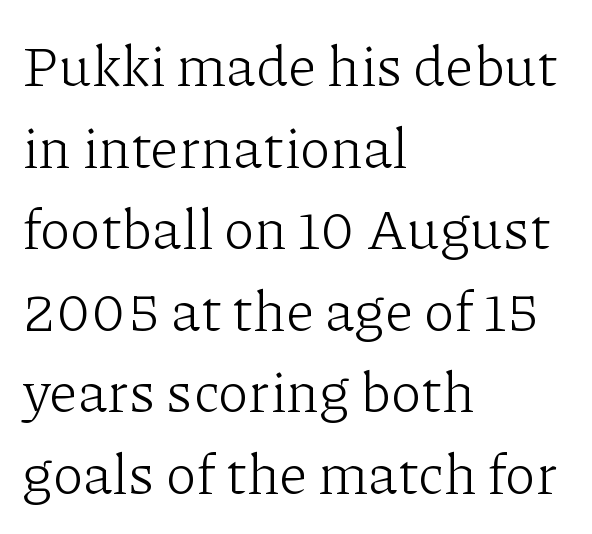
{"serif": "yes", "italic": "no", "bold": "no", "weight": "light", "width": "normal", "stroke_contrast": "low", "x_height": "medium", "monospaced": "no", "underline": "no", "align": "left", "line_spacing": "normal", "line_spacing_ratio": 1.43, "letter_spacing": "normal", "letter_spacing_em": 0.0, "glyph_px": 57}
